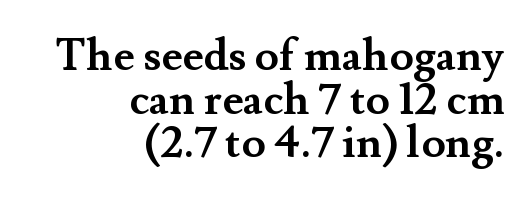
Q: Is the text bold? A: Yes.
Q: Is the text italic (slanted)? A: No, it is upright.
Q: Is the typeface a serif or a sans-serif typeface? A: Serif.
Q: Is the text underlined? A: No.
Q: How is the paragraph aligned? A: Right-aligned.
Q: Is the spacing between letters normal or unusually wide? A: Normal.
Q: Is the spacing between lines tight, normal or loose? A: Tight.
Q: Width (condensed, normal, or wide)? A: Normal.
Q: Stroke contrast? A: Medium.
Q: x-height? A: Small.
Q: Monospaced? A: No.
